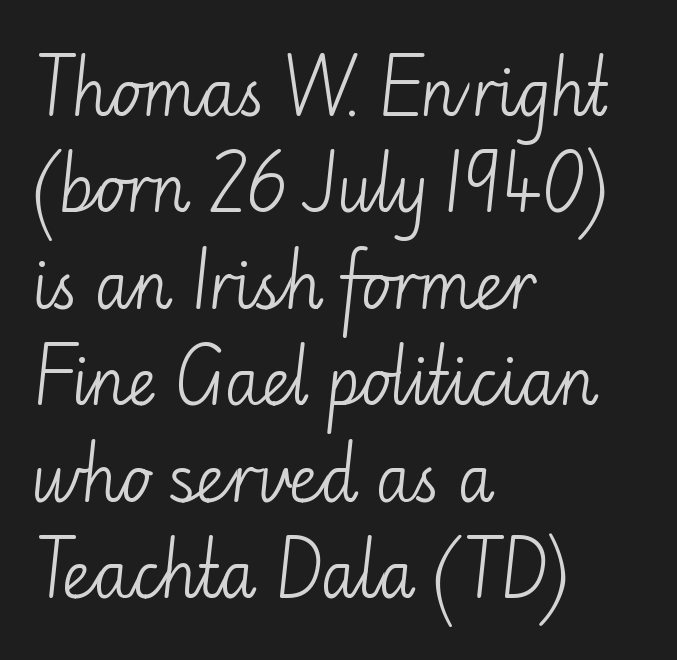
The image shows 63 px light sans-serif type; set left-aligned, normal line spacing (1.53x), normal letter spacing, not underlined; low stroke contrast and a small x-height.
